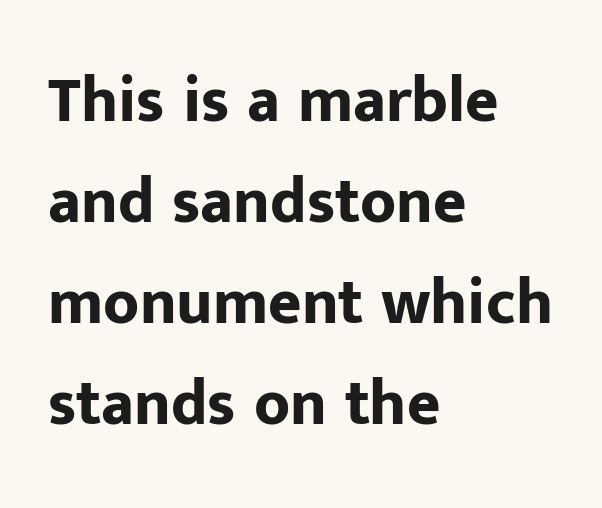
{"serif": "no", "italic": "no", "bold": "yes", "weight": "bold", "width": "normal", "stroke_contrast": "low", "x_height": "medium", "monospaced": "no", "underline": "no", "align": "left", "line_spacing": "normal", "line_spacing_ratio": 1.58, "letter_spacing": "normal", "letter_spacing_em": 0.0, "glyph_px": 64}
